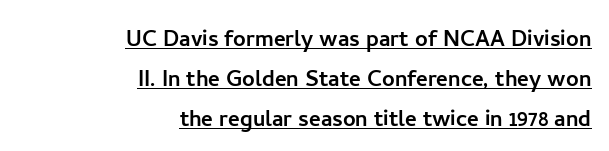
The image shows 28 px sans-serif type, upright; set right-aligned, normal line spacing (1.43x), normal letter spacing, underlined; low stroke contrast and a medium x-height.
